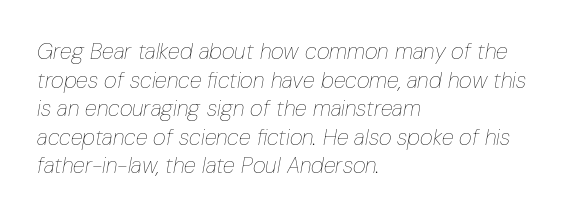
Q: Is the text bold? A: No.
Q: Is the text italic (slanted)? A: Yes, it leans right by about 10 degrees.
Q: Is the text underlined? A: No.
Q: How is the paragraph aligned? A: Left-aligned.
Q: Is the spacing between letters normal or unusually wide? A: Normal.
Q: Is the spacing between lines tight, normal or loose? A: Normal.
